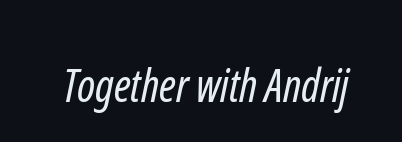
The tracking reads as untouched default to a designer's eye. Check the space under the baseline: it is left empty. Summary of weight: not heavy and not bold. Looks like regular typesetting: each glyph gets only the width it needs. The typeface chosen for these lines omits serifs.
